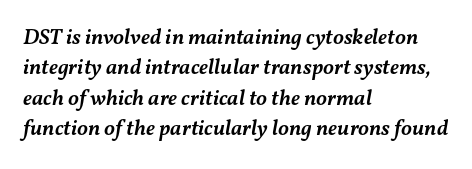
The image shows 22 px text type, italic (leaning right); set left-aligned, normal line spacing (1.38x), normal letter spacing, not underlined.
